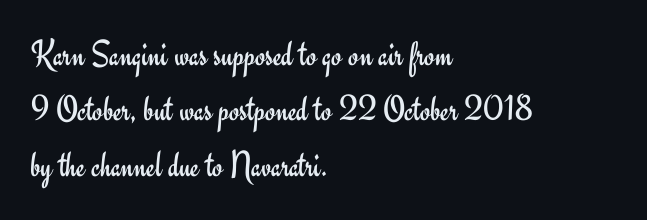
Q: Is the text bold? A: No.
Q: Is the text italic (slanted)? A: Yes.
Q: Is the typeface a serif or a sans-serif typeface? A: Sans-serif.
Q: Is the text underlined? A: No.
Q: How is the paragraph aligned? A: Left-aligned.
Q: Is the spacing between letters normal or unusually wide? A: Normal.
Q: Is the spacing between lines tight, normal or loose? A: Normal.
Q: Width (condensed, normal, or wide)? A: Normal.
Q: Stroke contrast? A: Low.
Q: x-height? A: Small.
Q: Monospaced? A: No.
